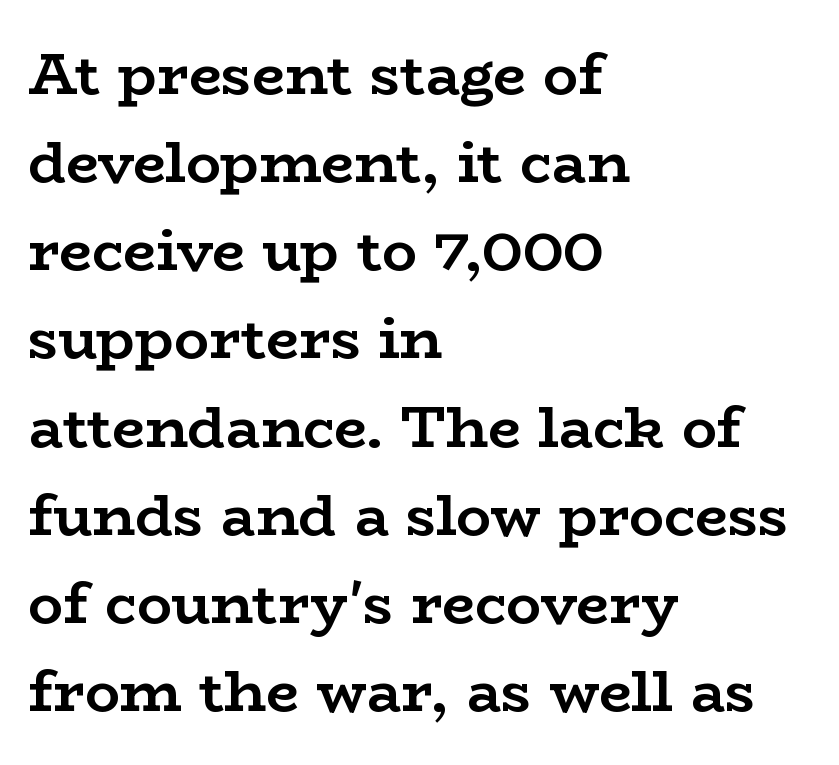
The image shows 58 px semibold, wide serif type, upright; set left-aligned, normal line spacing (1.52x), normal letter spacing, not underlined; low stroke contrast and a medium x-height.
